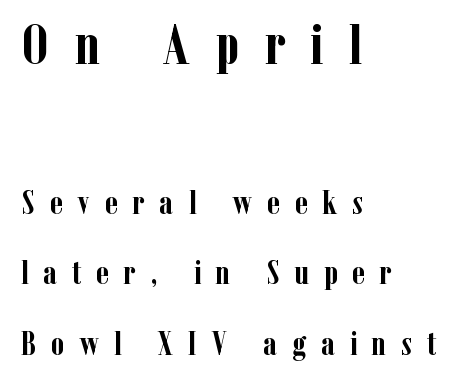
Q: Is the text bold? A: Yes.
Q: Is the text italic (slanted)? A: No, it is upright.
Q: Is the typeface a serif or a sans-serif typeface? A: Serif.
Q: Is the text underlined? A: No.
Q: How is the paragraph aligned? A: Left-aligned.
Q: Is the spacing between letters normal or unusually wide? A: Unusually wide.
Q: Is the spacing between lines tight, normal or loose? A: Loose.
Q: Which block of text is set in a larger size, the first (top) or the second (bottom)? A: The first (top) one.
Q: Width (condensed, normal, or wide)? A: Condensed.
Q: Stroke contrast? A: Low.
Q: x-height? A: Medium.
Q: Monospaced? A: No.
